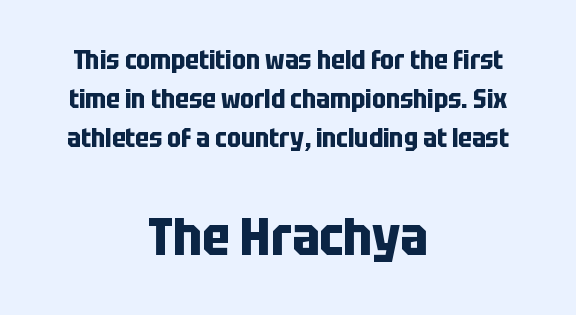
{"serif": "no", "italic": "no", "bold": "yes", "weight": "bold", "width": "condensed", "stroke_contrast": "low", "x_height": "large", "monospaced": "no", "underline": "no", "align": "center", "line_spacing": "normal", "line_spacing_ratio": 1.5, "letter_spacing": "normal", "letter_spacing_em": 0.0, "larger_block": "second", "size_ratio": 2.04, "glyph_px": 53}
